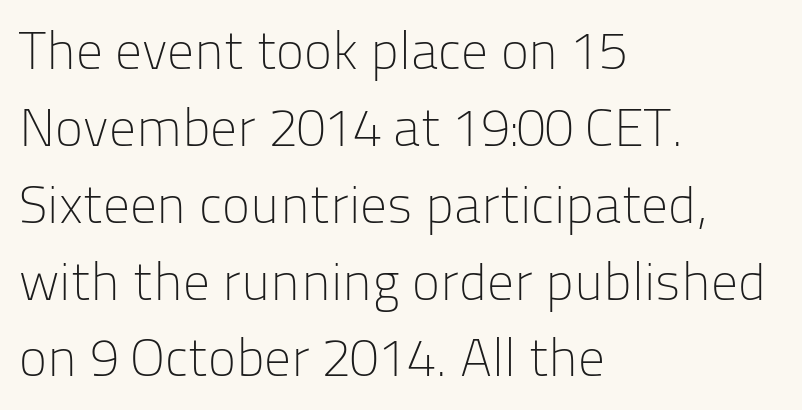
{"serif": "no", "italic": "no", "bold": "no", "weight": "light", "width": "normal", "stroke_contrast": "low", "x_height": "medium", "monospaced": "no", "underline": "no", "align": "left", "line_spacing": "normal", "line_spacing_ratio": 1.45, "letter_spacing": "normal", "letter_spacing_em": 0.0, "glyph_px": 53}
